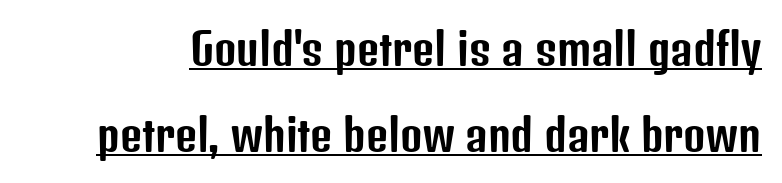
A great deal of white space separates one row of letters from the next. Is there any slant? The stems are plumb. Like a heading marked for emphasis, these lines bear an underscore. These lines are rendered in a variable-pitch font. Does extra space separate the letters? No, they use regular spacing. The rendering shows plain stroke endings on the letterforms — a sans-serif design.
